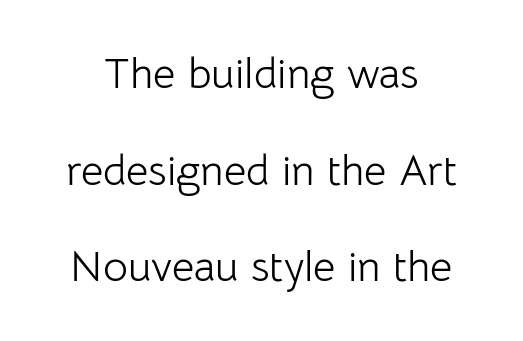
The image shows 43 px light sans-serif type, upright; set centered, loose line spacing (2.25x), normal letter spacing, not underlined; low stroke contrast and a medium x-height.
